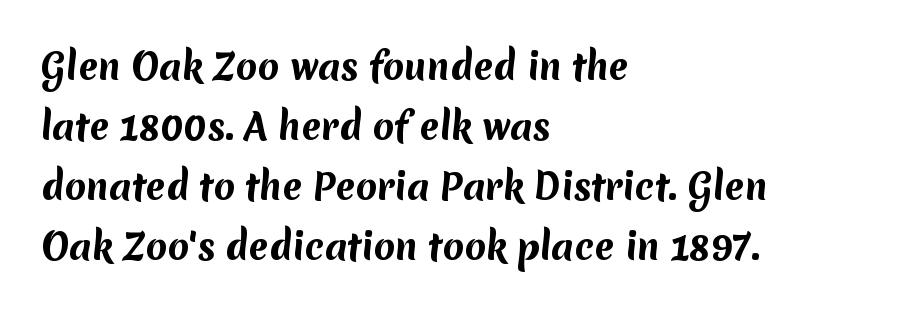
{"serif": "no", "bold": "yes", "weight": "bold", "width": "normal", "stroke_contrast": "medium", "x_height": "medium", "monospaced": "no", "underline": "no", "align": "left", "line_spacing_ratio": 1.71, "letter_spacing": "normal", "letter_spacing_em": 0.0, "glyph_px": 35}
